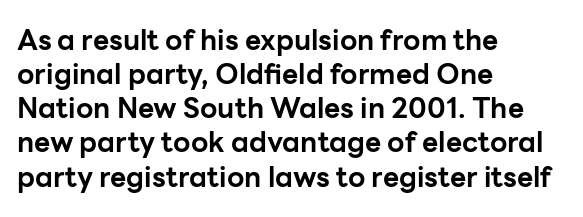
{"serif": "no", "italic": "no", "bold": "yes", "weight": "bold", "width": "normal", "stroke_contrast": "low", "x_height": "medium", "monospaced": "no", "underline": "no", "align": "left", "line_spacing_ratio": 1.22, "letter_spacing": "normal", "letter_spacing_em": 0.0, "glyph_px": 28}
